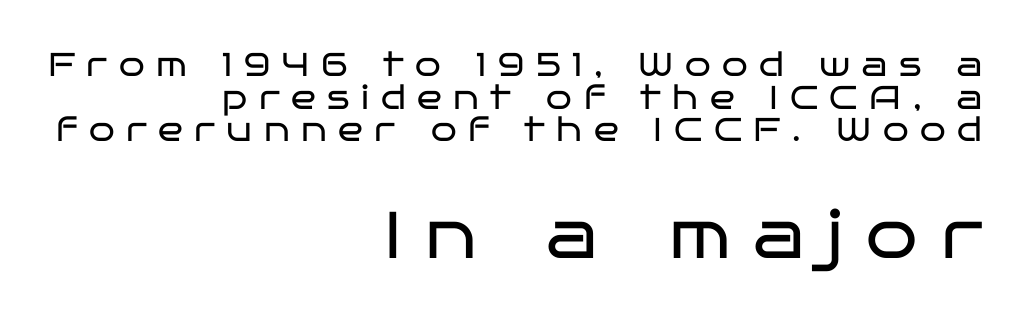
{"serif": "no", "italic": "no", "bold": "no", "weight": "regular", "width": "wide", "stroke_contrast": "low", "x_height": "large", "monospaced": "no", "underline": "no", "align": "right", "line_spacing": "tight", "line_spacing_ratio": 0.99, "letter_spacing": "wide", "letter_spacing_em": 0.35, "larger_block": "second", "size_ratio": 2.0, "glyph_px": 66}
